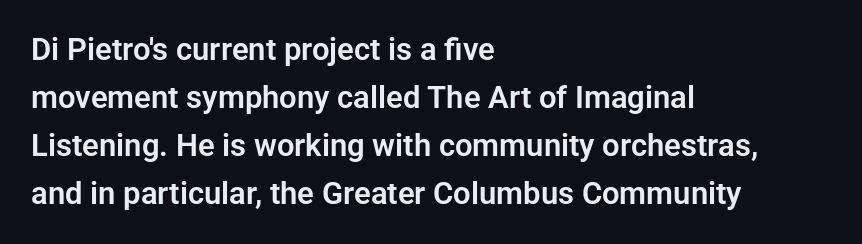
The image shows 31 px sans-serif type, upright; set left-aligned, normal line spacing (1.55x), normal letter spacing, not underlined; low stroke contrast and a medium x-height.
